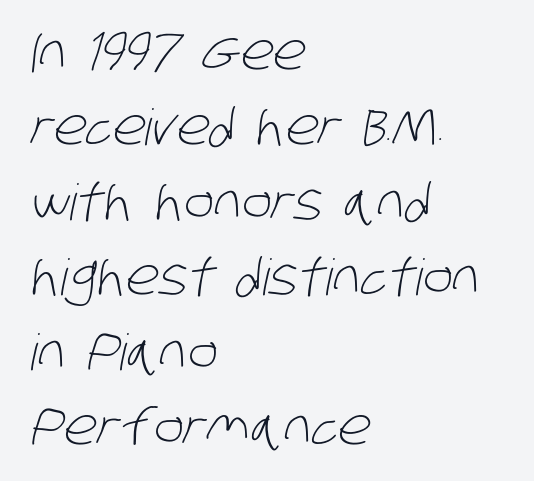
This is not heavy type; no bold has been used. The passage shown is not underscored anywhere. You could not count columns in this text — the font is proportionally spaced. Normally led — the rows are evenly, conventionally spaced.
